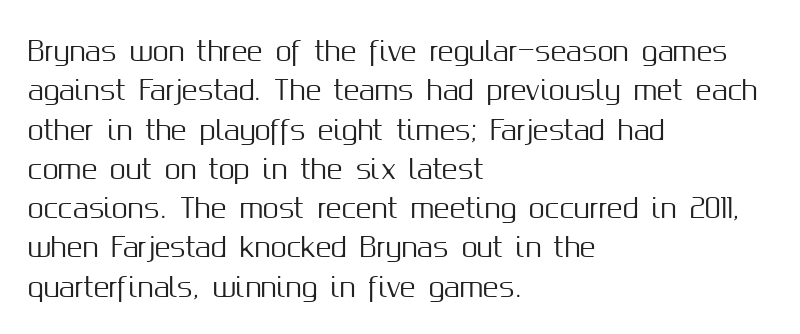
This rendering features lettering with no underline. Every row of glyphs begins at an identical x-position on the left. The leading is moderate, giving the passage an even texture. When letters stand straight like this, we call the style roman or upright.
